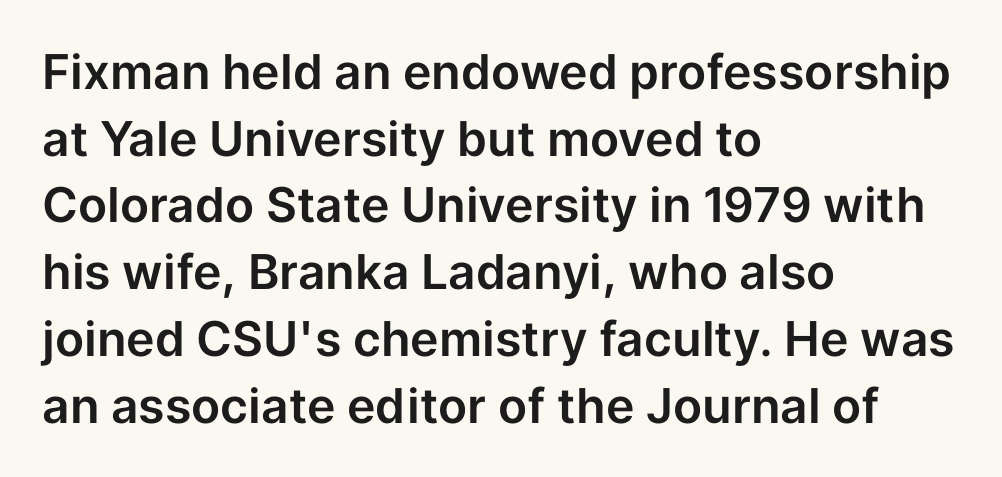
{"serif": "no", "italic": "no", "width": "normal", "stroke_contrast": "low", "x_height": "medium", "monospaced": "no", "underline": "no", "align": "left", "line_spacing": "normal", "line_spacing_ratio": 1.39, "letter_spacing": "normal", "letter_spacing_em": 0.0, "glyph_px": 48}
